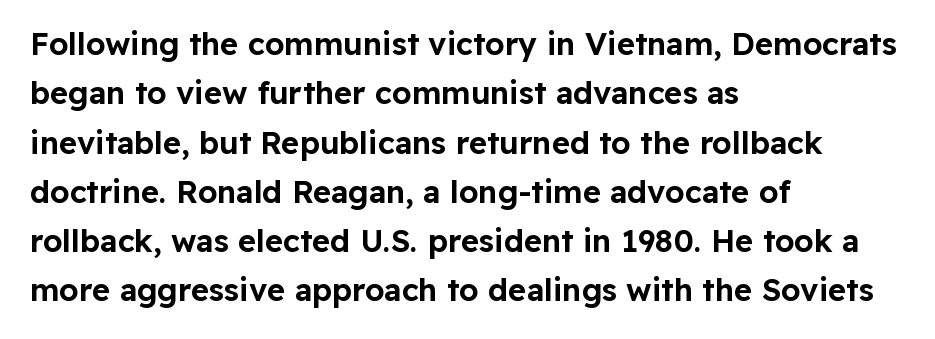
The specimen omits any rule beneath the text block's lines. Letterform terminals end flat and unadorned throughout the passage. Looks like regular typesetting: each glyph gets only the width it needs. How are the letters spaced? Ordinarily, with no added tracking. Line beginnings align vertically; line endings do not.
